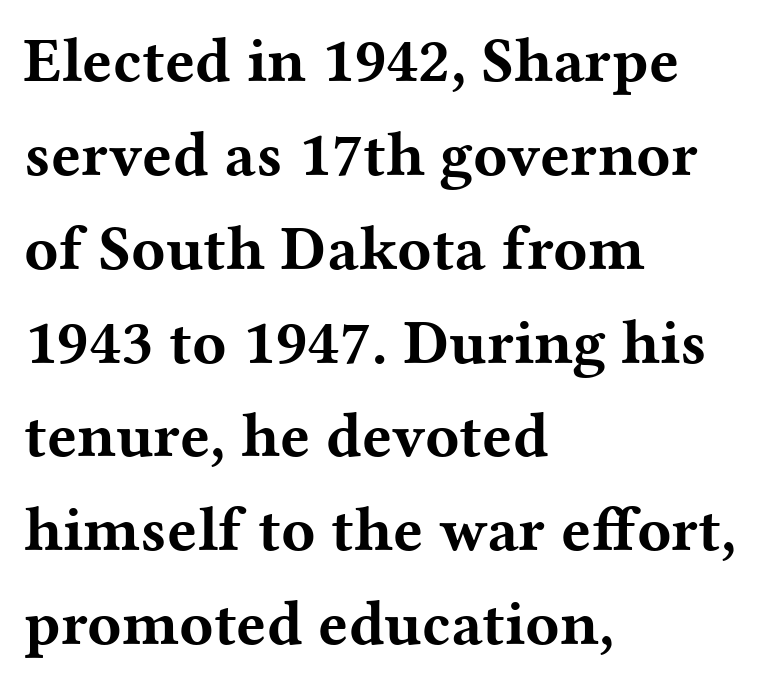
Q: Is the text bold? A: Yes.
Q: Is the text italic (slanted)? A: No, it is upright.
Q: Is the typeface a serif or a sans-serif typeface? A: Serif.
Q: Is the text underlined? A: No.
Q: How is the paragraph aligned? A: Left-aligned.
Q: Is the spacing between letters normal or unusually wide? A: Normal.
Q: Is the spacing between lines tight, normal or loose? A: Normal.
Q: Width (condensed, normal, or wide)? A: Wide.
Q: Stroke contrast? A: Medium.
Q: x-height? A: Medium.
Q: Monospaced? A: No.
